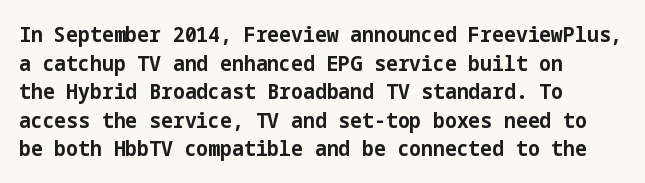
Notice how descenders clear the ascenders below comfortably — that's standard leading. Clear beneath every line of the passage. These lines are set flush left with a ragged right edge. The type sits square on the baseline with zero lean. Each word holds together tightly as a unit, with standard inter-letter gaps.
